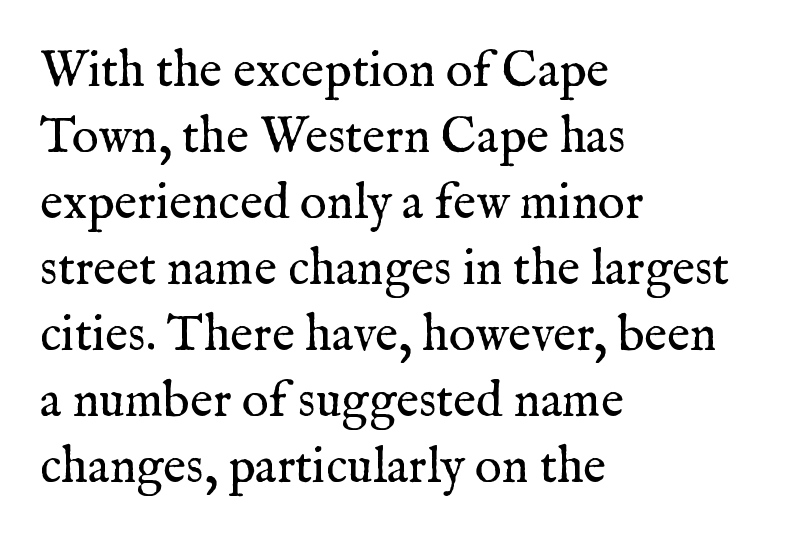
A typesetter would label this face a serif. What's the leading like? Ordinary, nothing unusual. Each letter keeps its own natural width here, so spacing adapts to shape. A classic flush-left, rag-right setting is used for this passage. A quiet, ordinary-to-light weight characterises the typeface. These lines were composed using upright roman letters.
